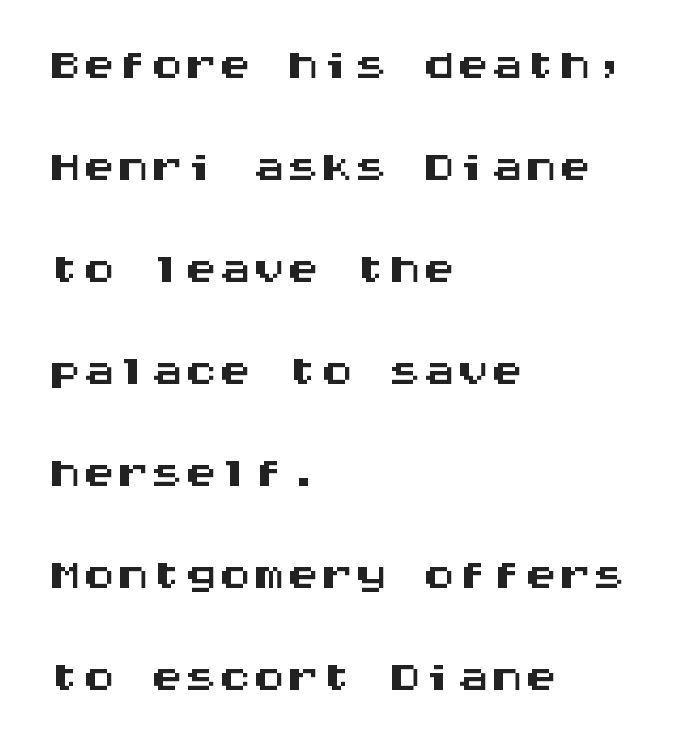
The type is set solid horizontally, with unmodified tracking. Notice how the stems are strictly vertical — no italics here. The typeface chosen for these lines omits serifs. Underline: absent. A normal amount of white space separates one row of letters from the next.
